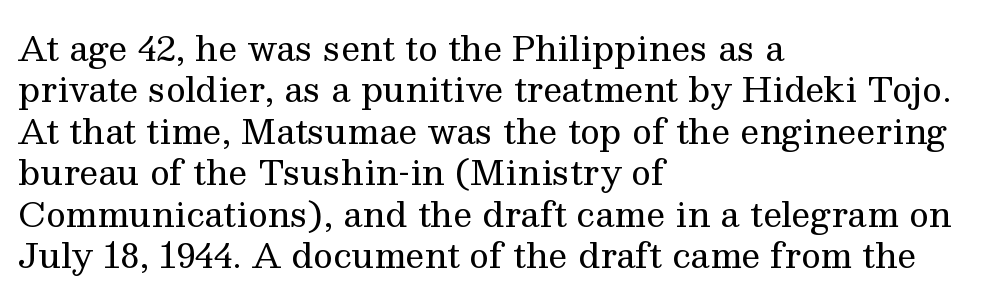
{"serif": "yes", "italic": "no", "bold": "no", "weight": "regular", "width": "normal", "stroke_contrast": "medium", "x_height": "medium", "monospaced": "no", "underline": "no", "align": "left", "line_spacing_ratio": 1.22, "letter_spacing": "normal", "letter_spacing_em": 0.0, "glyph_px": 34}
